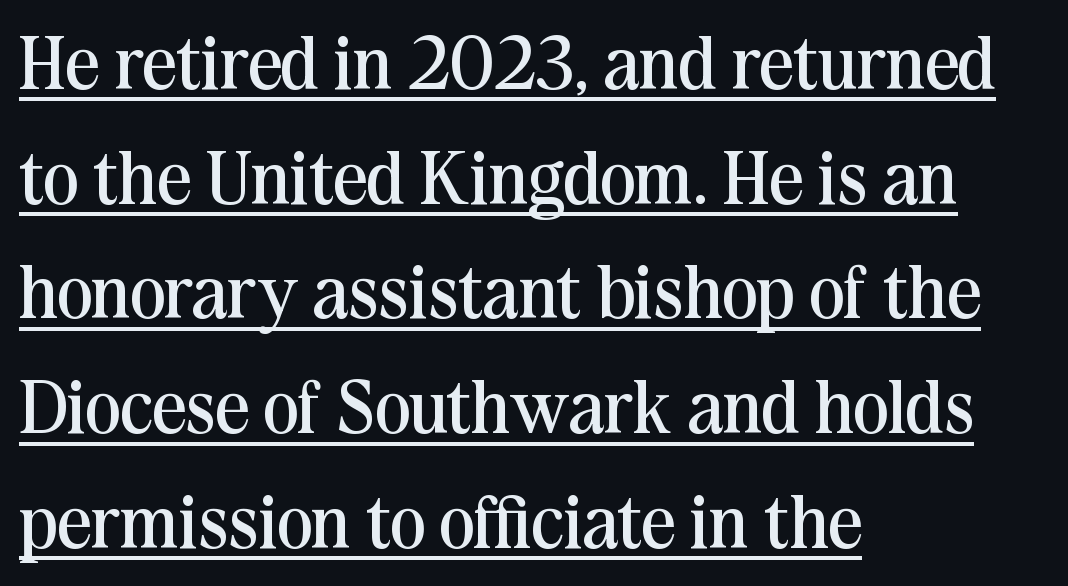
Somebody hit Ctrl+U on this one — the words are underlined. The face used here is seriffed, in the tradition of book romans. Successive baselines arrive at the customary interval. Varying glyph widths throughout — classic text-font behaviour.
